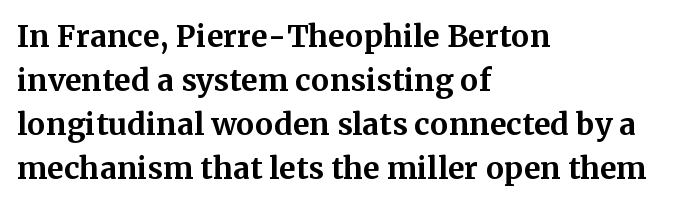
The image shows 30 px bold serif type, upright; set left-aligned, normal line spacing (1.47x), normal letter spacing, not underlined; medium stroke contrast and a medium x-height.
